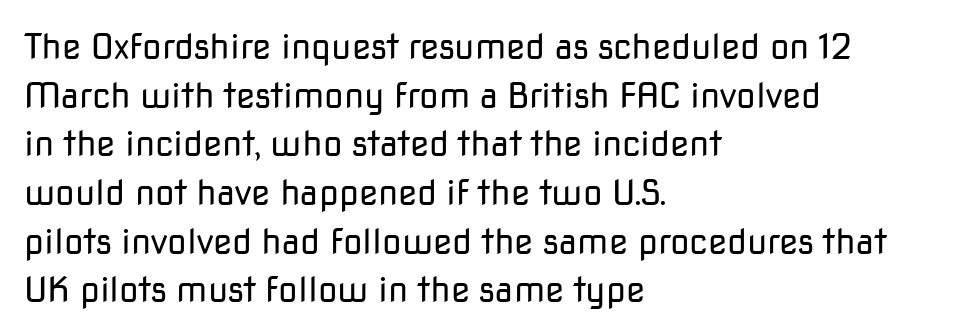
{"serif": "no", "italic": "no", "bold": "no", "weight": "regular", "width": "normal", "stroke_contrast": "low", "x_height": "medium", "monospaced": "no", "underline": "no", "align": "left", "line_spacing": "normal", "line_spacing_ratio": 1.39, "letter_spacing": "normal", "letter_spacing_em": 0.0, "glyph_px": 35}
